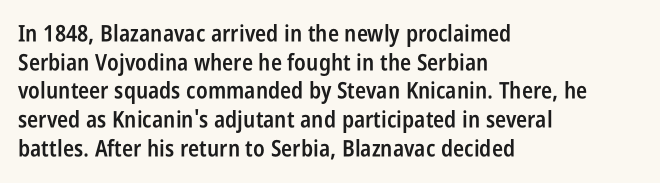
The specimen omits any rule beneath the text block's lines. The type sits square on the baseline with zero lean. This block has exactly the height ordinary leading produces. Does extra space separate the letters? No, they use regular spacing.
